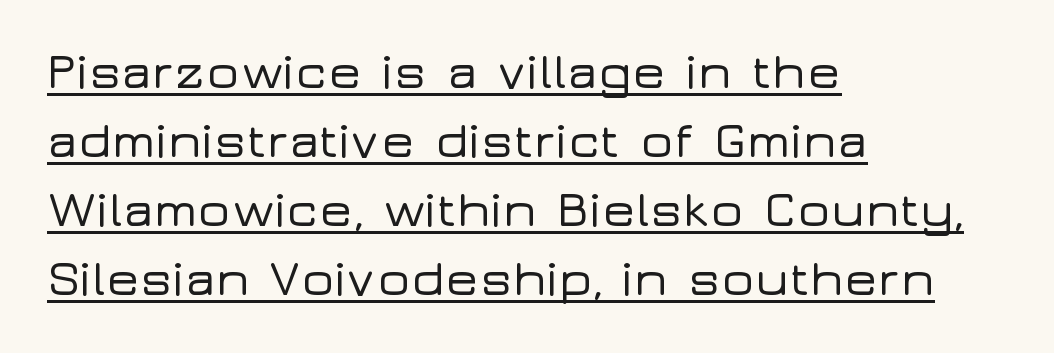
Q: Is the text italic (slanted)? A: No, it is upright.
Q: Is the typeface a serif or a sans-serif typeface? A: Sans-serif.
Q: Is the text underlined? A: Yes.
Q: How is the paragraph aligned? A: Left-aligned.
Q: Is the spacing between letters normal or unusually wide? A: Normal.
Q: Is the spacing between lines tight, normal or loose? A: Normal.
Q: Width (condensed, normal, or wide)? A: Wide.
Q: Stroke contrast? A: Low.
Q: x-height? A: Medium.
Q: Monospaced? A: No.
